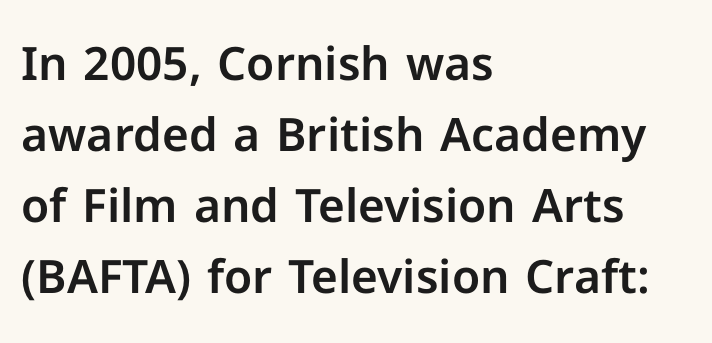
Q: Is the text italic (slanted)? A: No, it is upright.
Q: Is the typeface a serif or a sans-serif typeface? A: Sans-serif.
Q: Is the text underlined? A: No.
Q: How is the paragraph aligned? A: Left-aligned.
Q: Is the spacing between letters normal or unusually wide? A: Normal.
Q: Is the spacing between lines tight, normal or loose? A: Normal.
Q: Width (condensed, normal, or wide)? A: Normal.
Q: Stroke contrast? A: Low.
Q: x-height? A: Medium.
Q: Monospaced? A: No.
